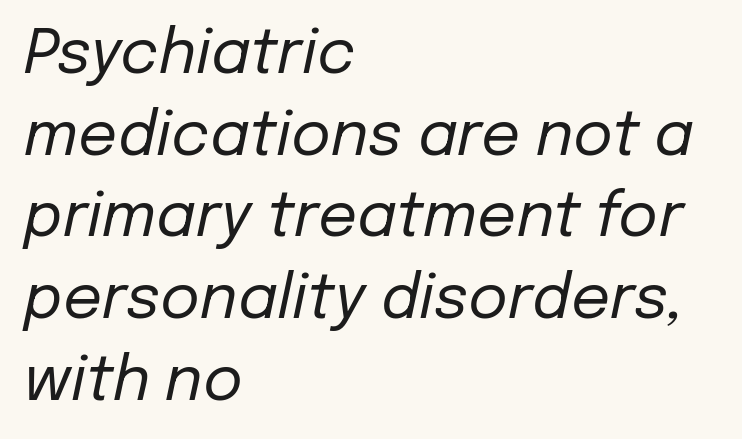
{"italic": "yes", "lean": "right", "slant_degrees": 12, "bold": "no", "weight": "regular", "width": "normal", "stroke_contrast": "low", "x_height": "medium", "monospaced": "no", "underline": "no", "align": "left", "line_spacing": "normal", "line_spacing_ratio": 1.34, "letter_spacing": "normal", "letter_spacing_em": 0.0, "glyph_px": 61}
